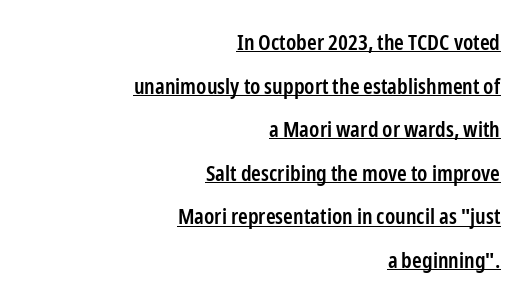
Leftover space on each line is placed entirely before the opening word. Somebody hit Ctrl+U on this one — the words are underlined. There is no visible air inserted between adjacent glyphs. A great deal of white space separates one row of letters from the next. A bit beefed up — I'd call it semibold rather than bold.
